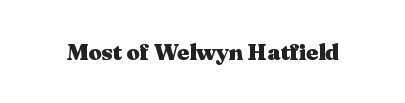
Notice how thick the strokes are: this is what a full bold looks like. In terms of letterspacing, this is plain default setting. The specimen omits any rule beneath the text block's lines. The lettering stays uniformly vertical, giving the passage a roman look.
